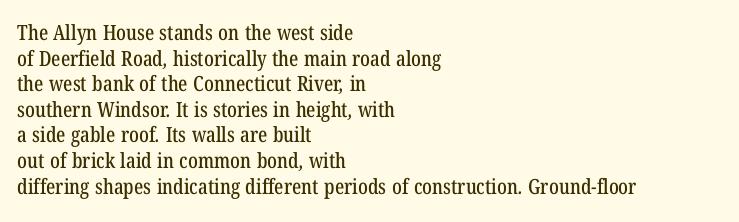
The image shows 21 px text type; set left-aligned, line spacing 1.22x, normal letter spacing, not underlined.
